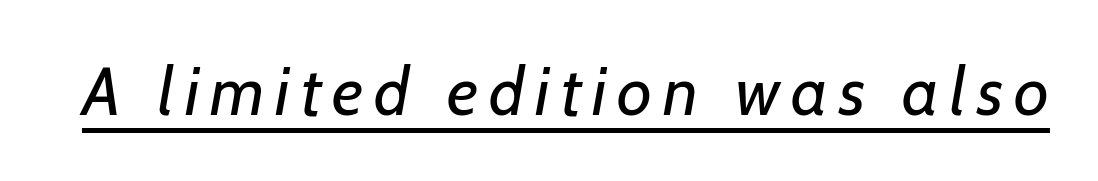
Underline: present. This sample has the flowing, uneven cadence of proportional lettering. Observe the absence of serifs on each vertical stroke in this sample. Think standard paragraph weight, or any step lighter than that.
